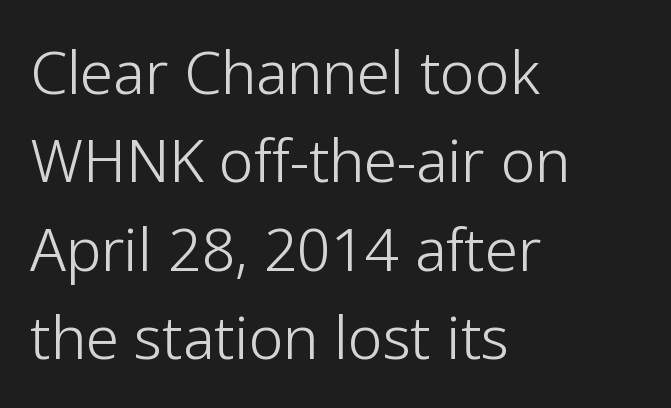
The type is set solid horizontally, with unmodified tracking. A bare baseline throughout the passage. Think of a printed novel: that variable character pitch is what you see here. Teacher's note: observe the even left margin — that is flush-left alignment.
